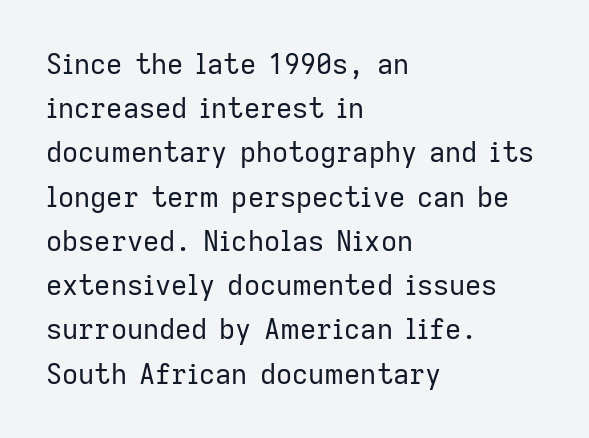
{"serif": "no", "italic": "no", "bold": "no", "weight": "regular", "width": "normal", "stroke_contrast": "low", "x_height": "medium", "monospaced": "no", "underline": "no", "align": "left", "line_spacing": "normal", "line_spacing_ratio": 1.58, "letter_spacing": "normal", "letter_spacing_em": 0.0, "glyph_px": 28}
